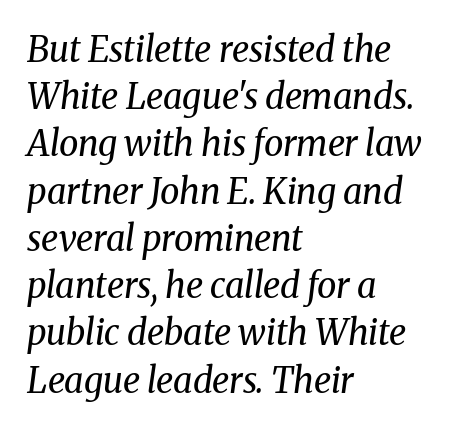
This rendering uses left alignment, leaving the right contour irregular. Rule under the text: the space is simply empty. You can tell from the footed stems that serif type was used. Looks like regular typesetting: each glyph gets only the width it needs.
